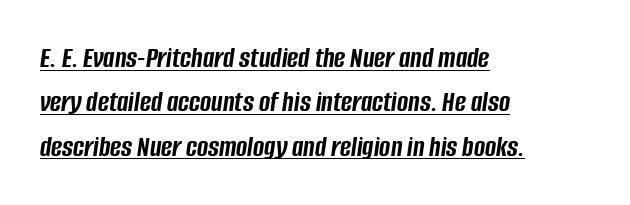
{"italic": "yes", "lean": "right", "slant_degrees": 8, "bold": "yes", "weight": "semibold", "width": "condensed", "stroke_contrast": "low", "x_height": "large", "monospaced": "no", "underline": "yes", "align": "left", "line_spacing": "normal", "line_spacing_ratio": 1.48, "letter_spacing": "normal", "letter_spacing_em": 0.0, "glyph_px": 30}
